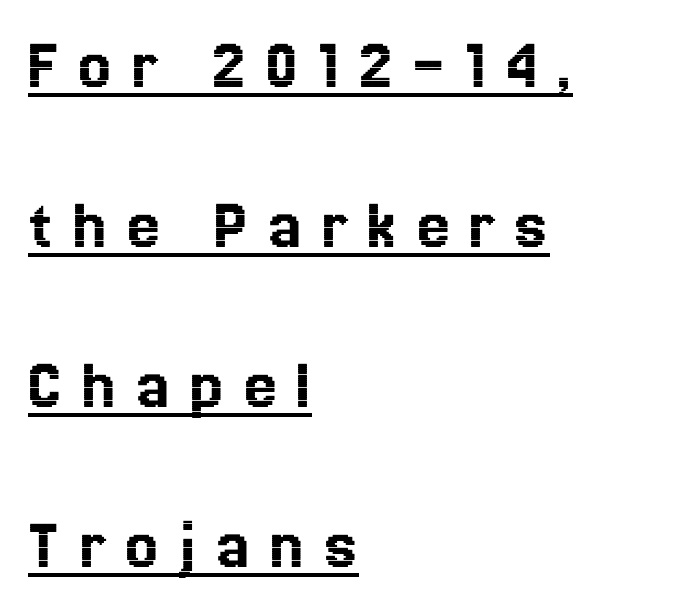
This sample uses an upright cut, with every glyph sitting square on the baseline. Which margin do the lines hug? The left one — the right edge is uneven. The passage shown has open, widely tracked lettering throughout. Check the space under the baseline: a stroke is drawn there. Think of a printed novel: that variable character pitch is what you see here.
